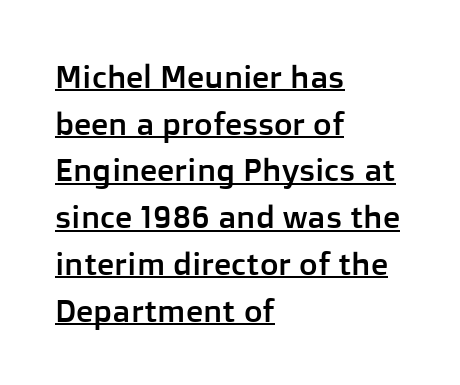
Serifs: no, the terminals of the letterforms are clean. Horizontal alignment here is leftward, the default for most running prose. There is no visible air inserted between adjacent glyphs. Is this a fixed-width face? No — the glyphs have proportional, varying widths.
